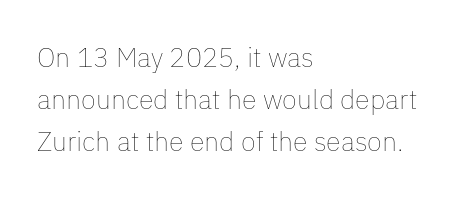
The image shows 27 px text type, upright; set left-aligned, normal line spacing (1.56x), normal letter spacing, not underlined.
